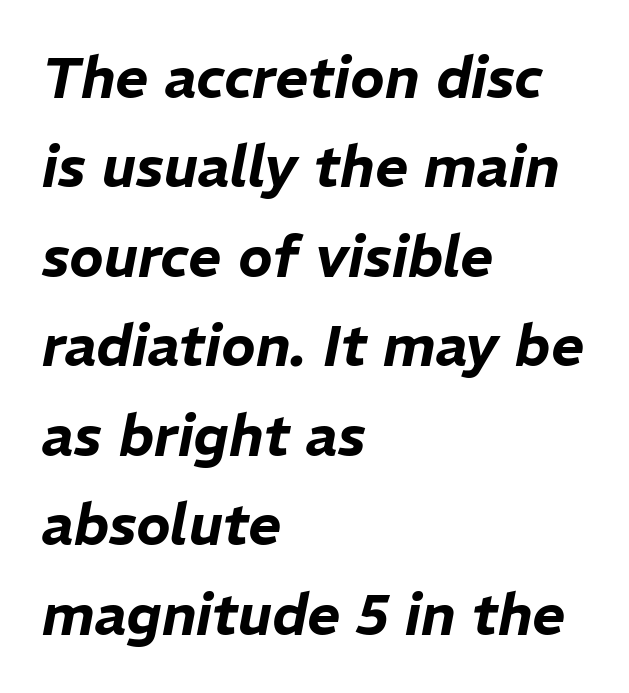
Italic? Definitely — the glyphs are oblique. Note the varied advance widths — an 'i' is clearly narrower than an 'm'. Descenders hang freely into open space. The block of text has a typical density, with ordinary space between rows. Letter spacing: default.
